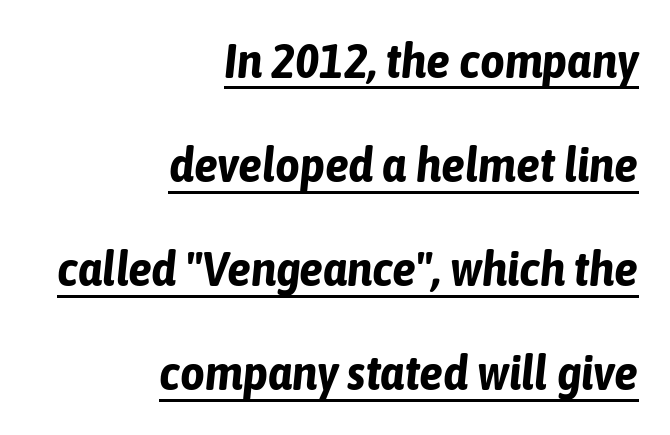
{"italic": "yes", "lean": "right", "slant_degrees": 6, "bold": "yes", "weight": "bold", "width": "condensed", "stroke_contrast": "low", "x_height": "medium", "monospaced": "no", "underline": "yes", "align": "right", "line_spacing": "loose", "line_spacing_ratio": 2.17, "letter_spacing": "normal", "letter_spacing_em": 0.0, "glyph_px": 48}
